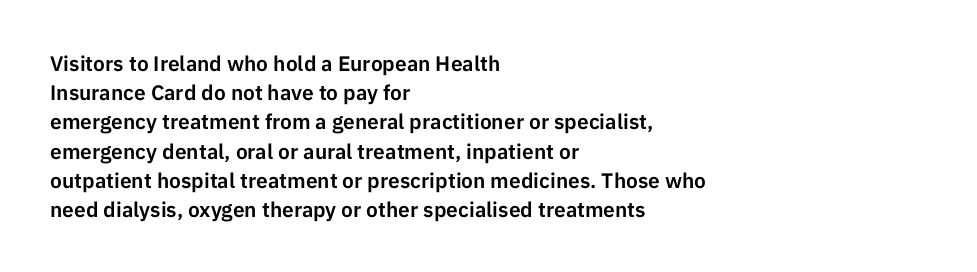
Each word holds together tightly as a unit, with standard inter-letter gaps. Left-aligned paragraph, ragged on the right. The vertical gap from one line to the next is medium. Nope, not italic — everything's standing straight. Check the space under the baseline: it is left empty.
